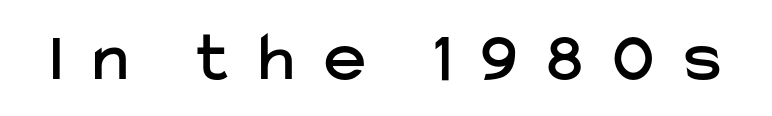
The image shows 71 px sans-serif type, upright; set unusually wide letter spacing (+0.43 em), not underlined; low stroke contrast and a medium x-height.
